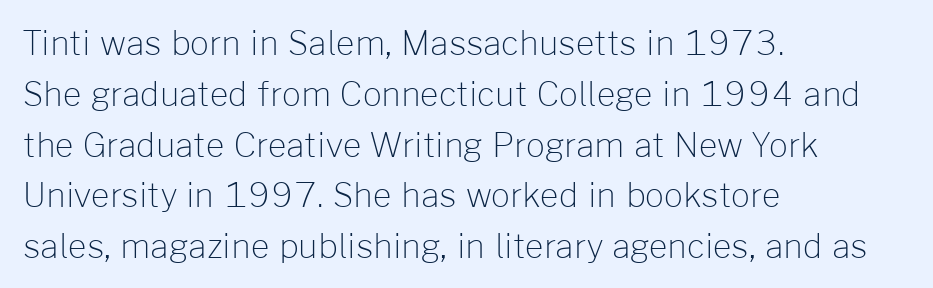
Q: Is the text bold? A: No.
Q: Is the text italic (slanted)? A: No, it is upright.
Q: Is the typeface a serif or a sans-serif typeface? A: Sans-serif.
Q: Is the text underlined? A: No.
Q: How is the paragraph aligned? A: Left-aligned.
Q: Is the spacing between letters normal or unusually wide? A: Normal.
Q: Is the spacing between lines tight, normal or loose? A: Normal.
Q: Width (condensed, normal, or wide)? A: Normal.
Q: Stroke contrast? A: Low.
Q: x-height? A: Medium.
Q: Monospaced? A: No.
